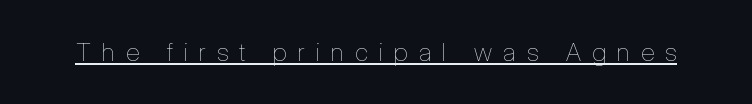
Q: Is the text bold? A: No.
Q: Is the text italic (slanted)? A: No, it is upright.
Q: Is the text underlined? A: Yes.
Q: Is the spacing between letters normal or unusually wide? A: Unusually wide.
